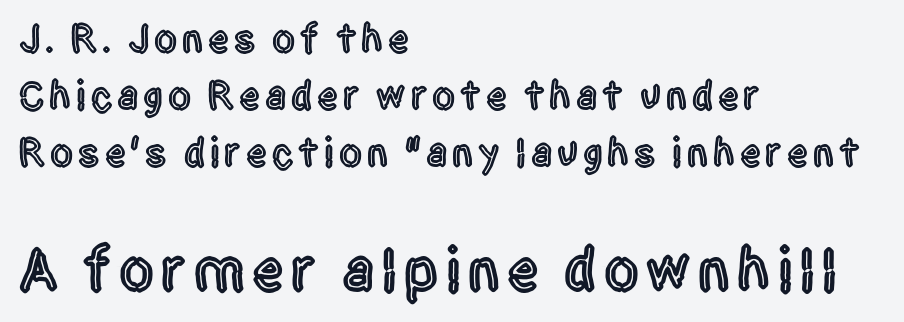
{"serif": "no", "italic": "no", "width": "condensed", "x_height": "large", "monospaced": "no", "underline": "no", "align": "left", "line_spacing": "normal", "line_spacing_ratio": 1.39, "larger_block": "second", "size_ratio": 1.51, "glyph_px": 62}
